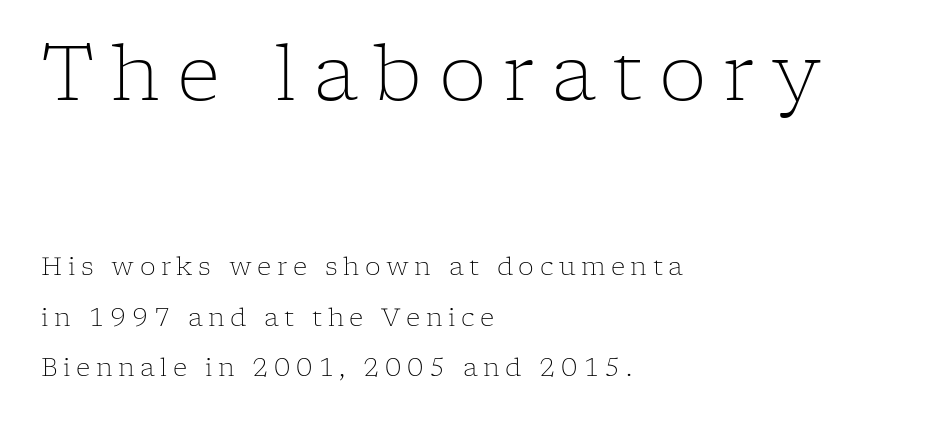
The image shows 76 px light serif type, upright; set left-aligned, loose line spacing (2.02x), unusually wide letter spacing (+0.22 em), not underlined; the first (top) block is 3.04x larger; low stroke contrast and a medium x-height.
